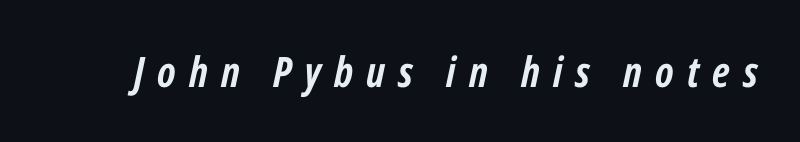
Q: Is the text bold? A: Yes.
Q: Is the text italic (slanted)? A: Yes, it leans right by about 12 degrees.
Q: Is the text underlined? A: No.
Q: Is the spacing between letters normal or unusually wide? A: Unusually wide.
Q: Width (condensed, normal, or wide)? A: Condensed.
Q: Stroke contrast? A: Low.
Q: x-height? A: Medium.
Q: Monospaced? A: No.
